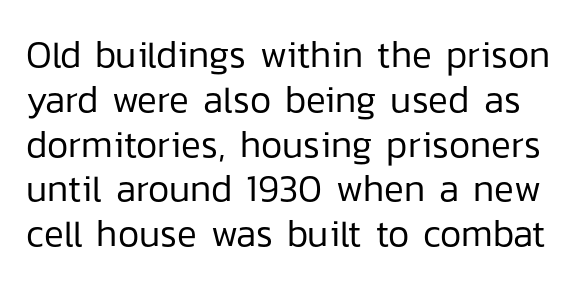
The image shows 37 px regular-weight sans-serif type, upright; set line spacing 1.21x, normal letter spacing, not underlined; low stroke contrast and a medium x-height.
